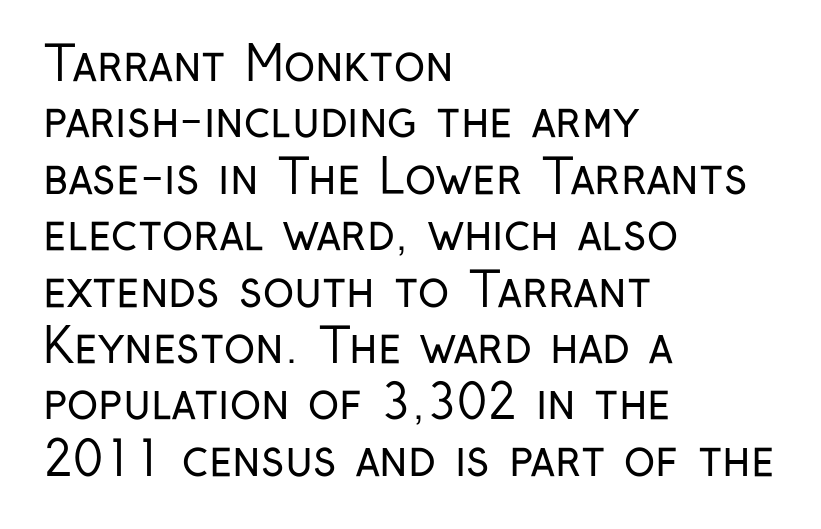
The image shows 47 px regular-weight, condensed sans-serif type, upright; set left-aligned, line spacing 1.2x, normal letter spacing, not underlined; low stroke contrast and a medium x-height.
